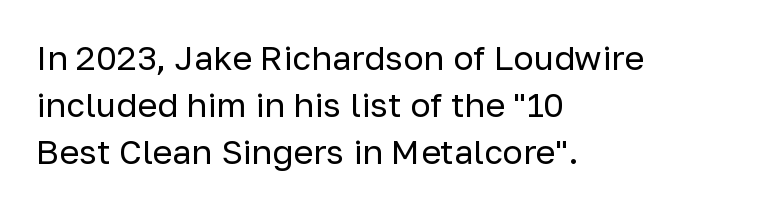
{"serif": "no", "italic": "no", "bold": "no", "weight": "regular", "width": "normal", "stroke_contrast": "low", "x_height": "medium", "monospaced": "no", "underline": "no", "align": "left", "line_spacing": "normal", "line_spacing_ratio": 1.38, "letter_spacing": "normal", "letter_spacing_em": 0.0, "glyph_px": 34}
